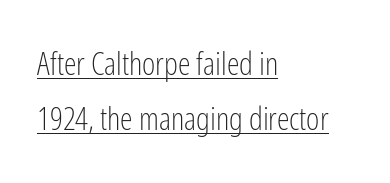
{"serif": "no", "italic": "no", "bold": "no", "weight": "light", "width": "condensed", "stroke_contrast": "low", "x_height": "medium", "monospaced": "no", "underline": "yes", "align": "left", "line_spacing_ratio": 1.73, "letter_spacing": "normal", "letter_spacing_em": 0.0, "glyph_px": 32}
